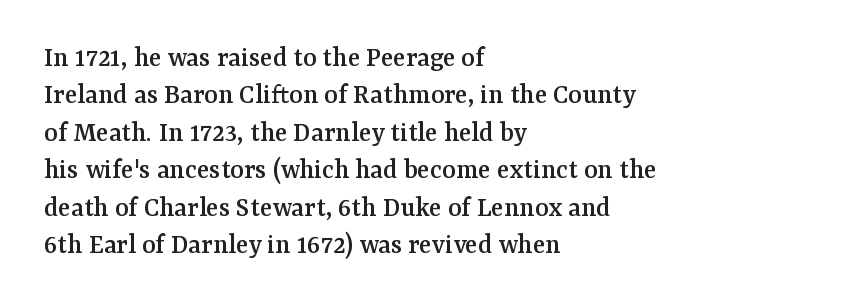
{"serif": "yes", "italic": "no", "width": "normal", "stroke_contrast": "medium", "x_height": "medium", "monospaced": "no", "underline": "no", "align": "left", "line_spacing": "normal", "line_spacing_ratio": 1.29, "letter_spacing": "normal", "letter_spacing_em": 0.0, "glyph_px": 29}
